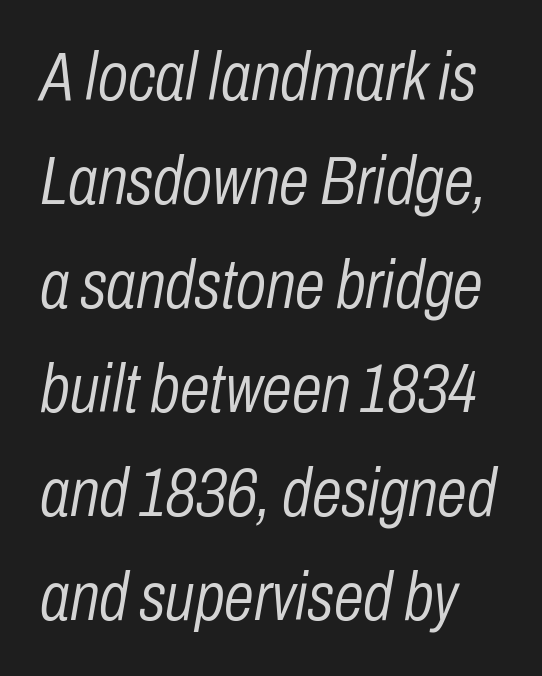
Q: Is the text bold? A: No.
Q: Is the text italic (slanted)? A: Yes, it leans right by about 10 degrees.
Q: Is the text underlined? A: No.
Q: Is the spacing between letters normal or unusually wide? A: Normal.
Q: Is the spacing between lines tight, normal or loose? A: Normal.
Q: Width (condensed, normal, or wide)? A: Condensed.
Q: Stroke contrast? A: Low.
Q: x-height? A: Medium.
Q: Monospaced? A: No.
